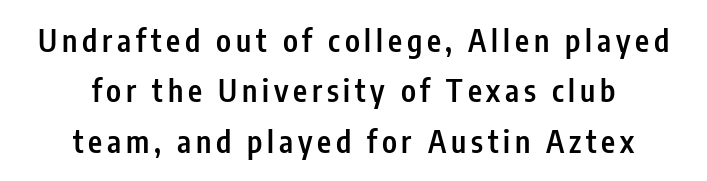
Q: Is the text bold? A: Semi-bold.
Q: Is the text italic (slanted)? A: No, it is upright.
Q: Is the typeface a serif or a sans-serif typeface? A: Sans-serif.
Q: Is the text underlined? A: No.
Q: How is the paragraph aligned? A: Centered.
Q: Is the spacing between lines tight, normal or loose? A: Normal.
Q: Width (condensed, normal, or wide)? A: Condensed.
Q: Stroke contrast? A: Low.
Q: x-height? A: Medium.
Q: Monospaced? A: No.
